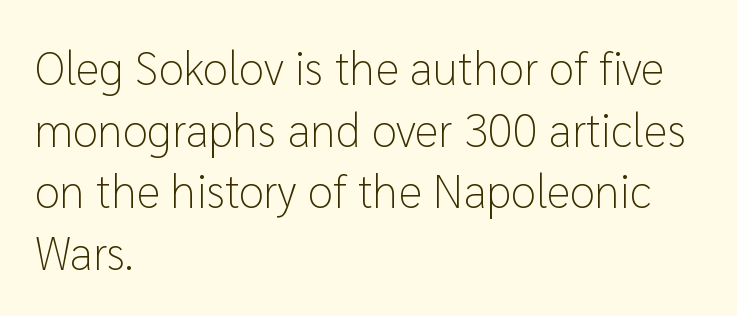
{"serif": "no", "italic": "no", "bold": "no", "weight": "light", "width": "normal", "stroke_contrast": "low", "x_height": "medium", "monospaced": "no", "underline": "no", "align": "left", "line_spacing": "normal", "line_spacing_ratio": 1.34, "letter_spacing": "normal", "letter_spacing_em": 0.0, "glyph_px": 46}
